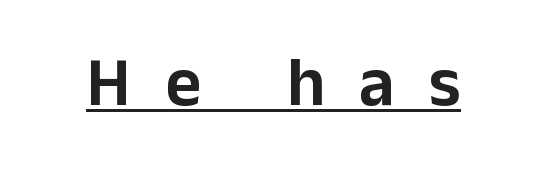
Q: Is the text italic (slanted)? A: No, it is upright.
Q: Is the typeface a serif or a sans-serif typeface? A: Sans-serif.
Q: Is the text underlined? A: Yes.
Q: Is the spacing between letters normal or unusually wide? A: Unusually wide.
Q: Width (condensed, normal, or wide)? A: Normal.
Q: Stroke contrast? A: Low.
Q: x-height? A: Medium.
Q: Monospaced? A: No.
